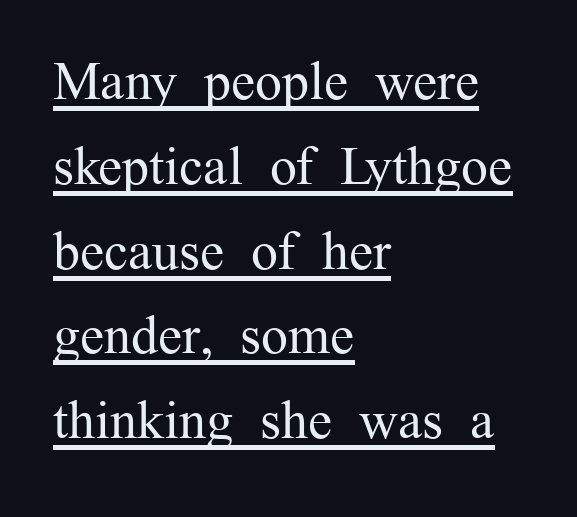
The image shows 54 px regular-weight serif type, upright; set left-aligned, normal line spacing (1.57x), normal letter spacing, underlined; medium stroke contrast and a medium x-height.
